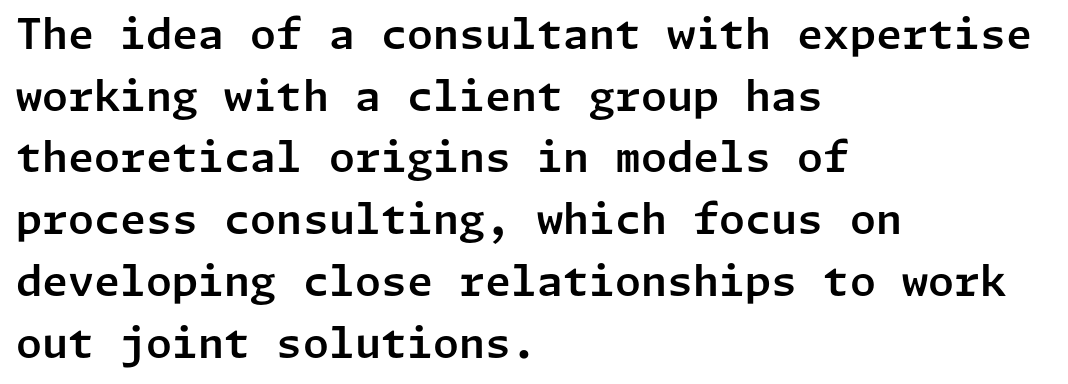
Notice how the stems are strictly vertical — no italics here. Whoever set this chose a conventional vertical rhythm. The lines in this sample share a left origin and differ only in where they stop. The passage shown is typeset with a sans-serif family. The face used here is rendered with its standard letterfit. Underline: absent.
